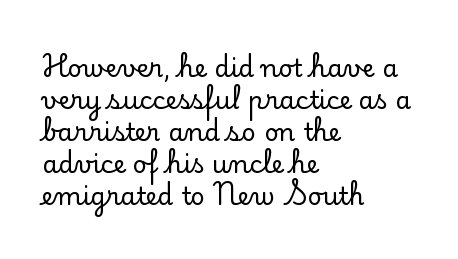
{"italic": "no", "underline": "no", "align": "left", "line_spacing": "normal", "line_spacing_ratio": 1.28, "letter_spacing": "normal", "letter_spacing_em": 0.0, "glyph_px": 25}
